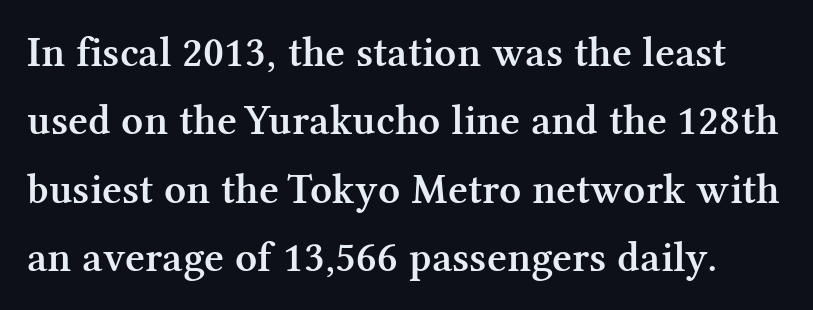
Each letter keeps its own natural width here, so spacing adapts to shape. Summary of vertical rhythm: regular, with standard interline spacing. The words here are not underlined. These lines carry some extra weight — a demibold, not a full bold. Notice how the stems are strictly vertical — no italics here. How are the letters spaced? Ordinarily, with no added tracking.
